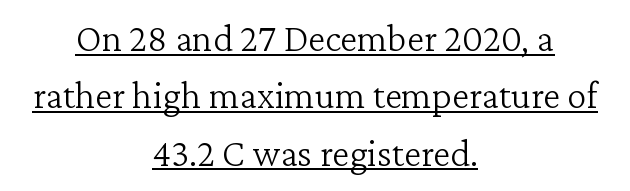
Q: Is the text bold? A: No.
Q: Is the text italic (slanted)? A: No, it is upright.
Q: Is the typeface a serif or a sans-serif typeface? A: Serif.
Q: Is the text underlined? A: Yes.
Q: How is the paragraph aligned? A: Centered.
Q: Is the spacing between letters normal or unusually wide? A: Normal.
Q: Is the spacing between lines tight, normal or loose? A: Normal.
Q: Width (condensed, normal, or wide)? A: Normal.
Q: Stroke contrast? A: Low.
Q: x-height? A: Medium.
Q: Monospaced? A: No.
